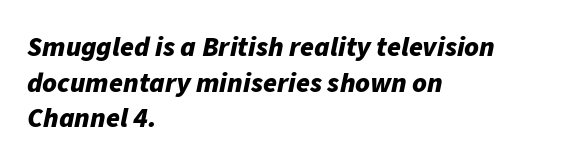
Compared with ordinary roman type, these characters are visibly tilted. Strong, thick strokes mark this as bold type. The compositor pushed each line to the left boundary. Rule under the text: the space is simply empty. Rows of type keep a routine distance in the vertical direction.
